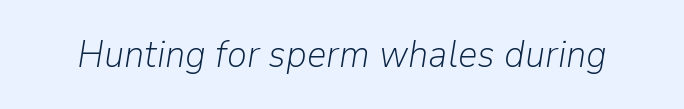
Q: Is the text bold? A: No.
Q: Is the text italic (slanted)? A: Yes, it leans right by about 9 degrees.
Q: Is the text underlined? A: No.
Q: Is the spacing between letters normal or unusually wide? A: Normal.
Q: Width (condensed, normal, or wide)? A: Normal.
Q: Stroke contrast? A: Low.
Q: x-height? A: Medium.
Q: Monospaced? A: No.
